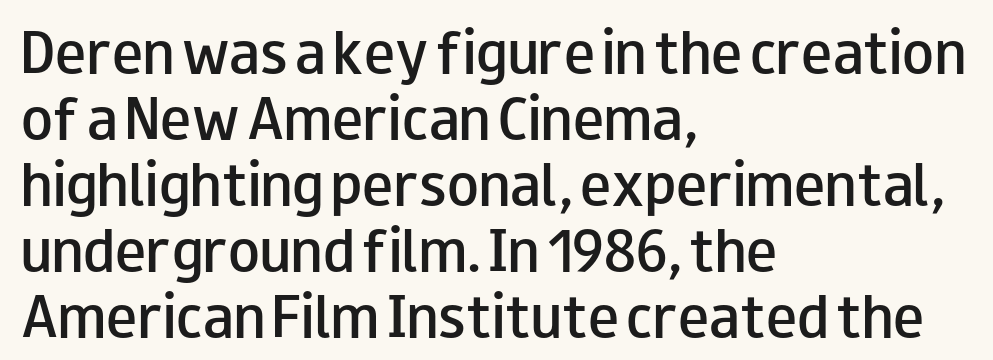
Q: Is the text bold? A: Semi-bold.
Q: Is the text italic (slanted)? A: No, it is upright.
Q: Is the typeface a serif or a sans-serif typeface? A: Sans-serif.
Q: Is the text underlined? A: No.
Q: How is the paragraph aligned? A: Left-aligned.
Q: Is the spacing between letters normal or unusually wide? A: Normal.
Q: Is the spacing between lines tight, normal or loose? A: Normal.
Q: Width (condensed, normal, or wide)? A: Wide.
Q: Stroke contrast? A: Low.
Q: x-height? A: Small.
Q: Monospaced? A: No.
